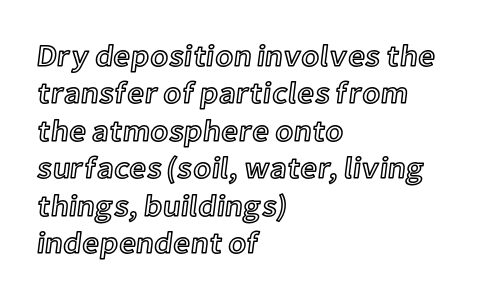
Q: Is the text italic (slanted)? A: Yes.
Q: Is the text underlined? A: No.
Q: How is the paragraph aligned? A: Left-aligned.
Q: Is the spacing between letters normal or unusually wide? A: Normal.
Q: Is the spacing between lines tight, normal or loose? A: Normal.
Q: Width (condensed, normal, or wide)? A: Normal.
Q: x-height? A: Medium.
Q: Monospaced? A: No.
